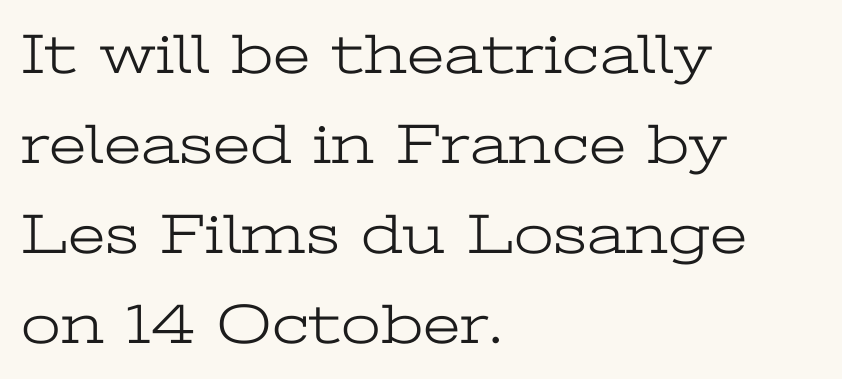
Q: Is the text bold? A: No.
Q: Is the text italic (slanted)? A: No, it is upright.
Q: Is the typeface a serif or a sans-serif typeface? A: Serif.
Q: Is the text underlined? A: No.
Q: How is the paragraph aligned? A: Left-aligned.
Q: Is the spacing between letters normal or unusually wide? A: Normal.
Q: Is the spacing between lines tight, normal or loose? A: Normal.
Q: Width (condensed, normal, or wide)? A: Wide.
Q: Stroke contrast? A: Low.
Q: x-height? A: Medium.
Q: Monospaced? A: No.
